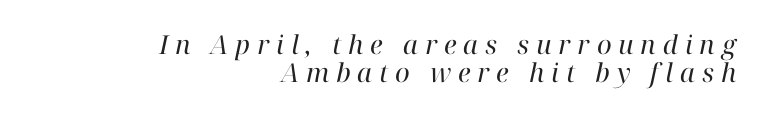
{"italic": "yes", "lean": "right", "slant_degrees": 12, "bold": "no", "underline": "no", "align": "right", "line_spacing": "tight", "line_spacing_ratio": 1.06, "letter_spacing": "wide", "letter_spacing_em": 0.26, "glyph_px": 26}
